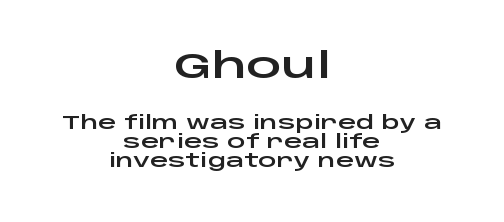
The image shows 35 px wide sans-serif type, upright; set centered, tight line spacing (1.04x), normal letter spacing, not underlined; the first (top) block is 1.94x larger; low stroke contrast and a large x-height.
